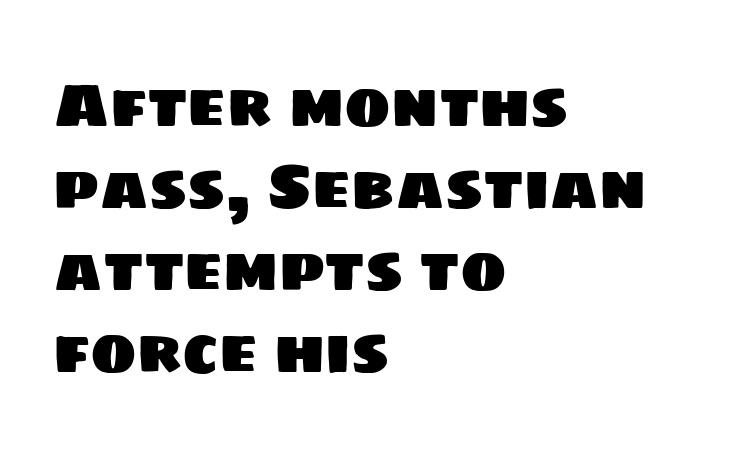
The image shows 62 px sans-serif type; set left-aligned, normal line spacing (1.32x), normal letter spacing, not underlined; low stroke contrast and a large x-height.
